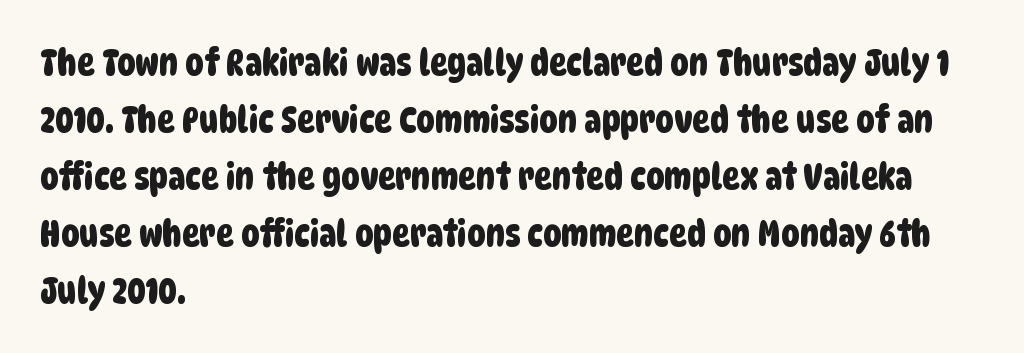
Q: Is the typeface a serif or a sans-serif typeface? A: Sans-serif.
Q: Is the text underlined? A: No.
Q: How is the paragraph aligned? A: Left-aligned.
Q: Is the spacing between letters normal or unusually wide? A: Normal.
Q: Is the spacing between lines tight, normal or loose? A: Normal.
Q: Width (condensed, normal, or wide)? A: Condensed.
Q: Stroke contrast? A: Low.
Q: x-height? A: Large.
Q: Monospaced? A: No.
